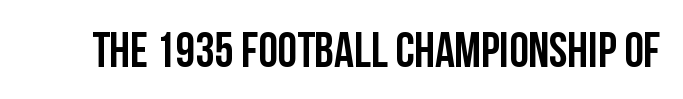
The image shows 49 px condensed sans-serif type, upright; set normal letter spacing, not underlined; low stroke contrast and a large x-height.
